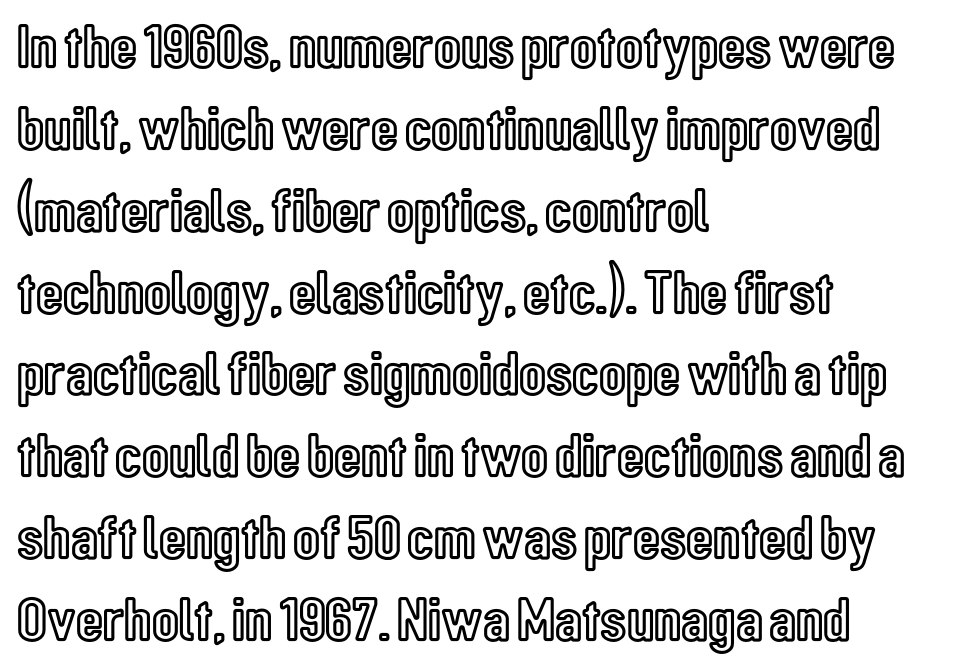
{"italic": "no", "width": "condensed", "x_height": "medium", "monospaced": "no", "underline": "no", "align": "left", "line_spacing": "normal", "line_spacing_ratio": 1.32, "letter_spacing": "normal", "letter_spacing_em": 0.0, "glyph_px": 62}
